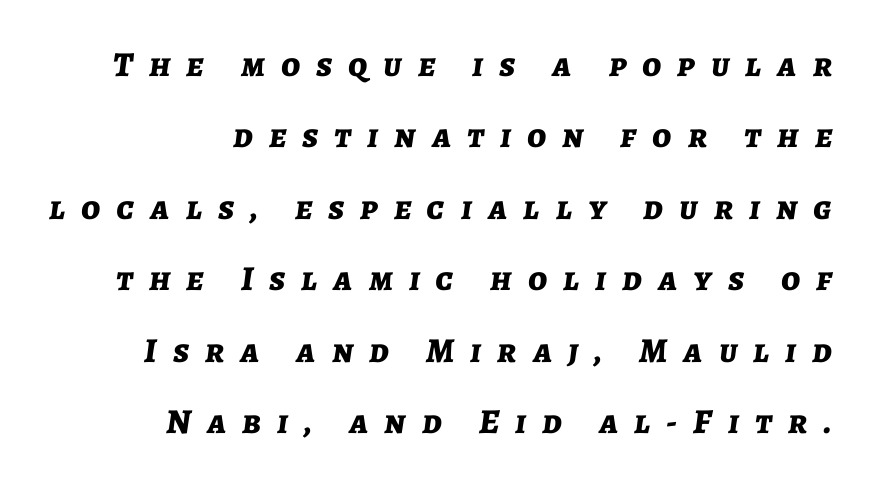
{"italic": "yes", "lean": "right", "slant_degrees": 7, "bold": "yes", "weight": "bold", "width": "normal", "stroke_contrast": "low", "x_height": "medium", "monospaced": "no", "underline": "no", "align": "right", "line_spacing": "loose", "line_spacing_ratio": 2.04, "letter_spacing": "wide", "letter_spacing_em": 0.46, "glyph_px": 35}
